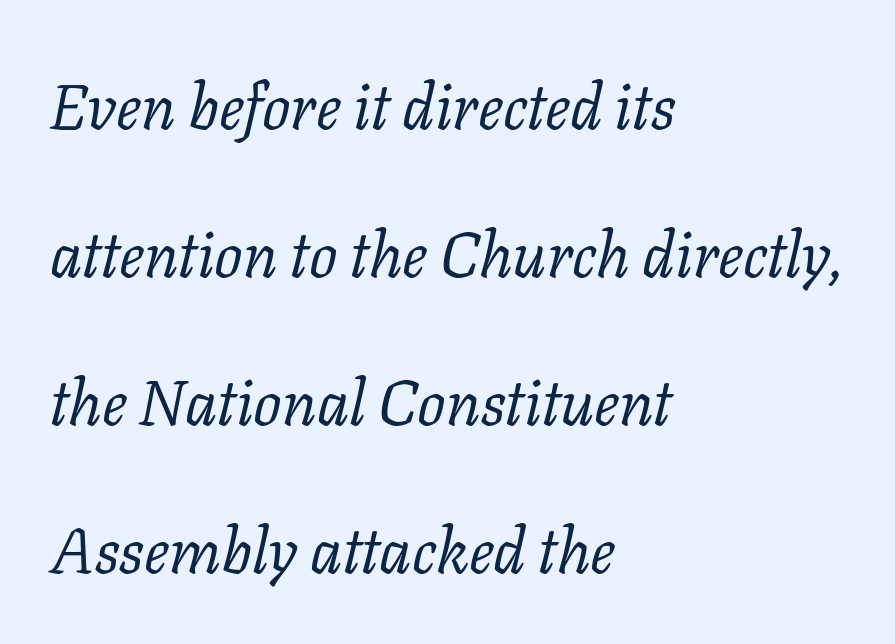
The image shows 63 px regular-weight serif type, italic (leaning right); set left-aligned, loose line spacing (2.35x), normal letter spacing, not underlined; low stroke contrast and a medium x-height.
